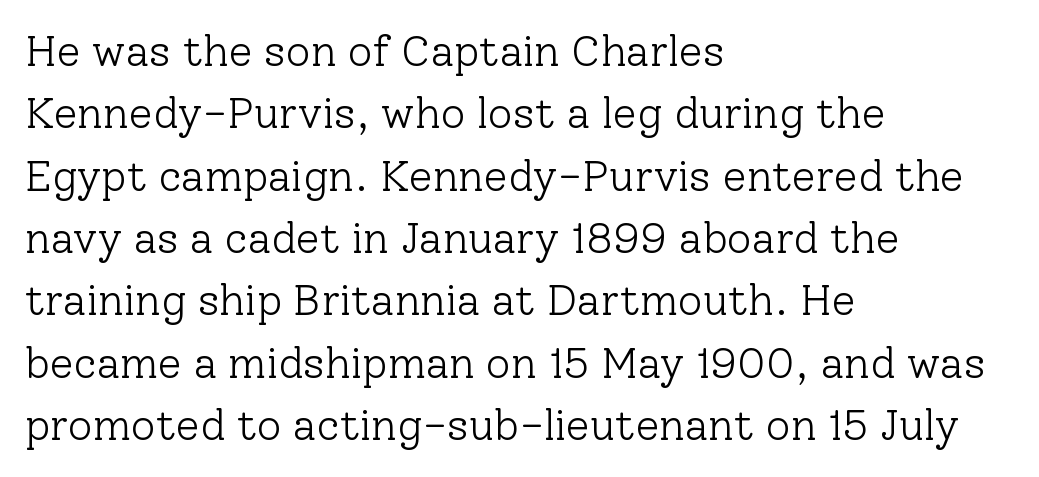
The image shows 43 px light serif type, upright; set left-aligned, normal line spacing (1.45x), normal letter spacing, not underlined; low stroke contrast and a medium x-height.
